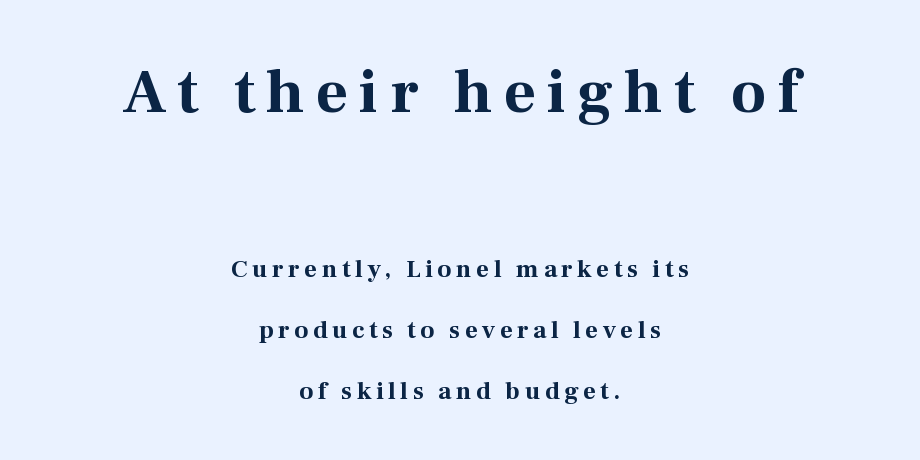
Q: Is the text bold? A: Yes.
Q: Is the text italic (slanted)? A: No, it is upright.
Q: Is the typeface a serif or a sans-serif typeface? A: Serif.
Q: Is the text underlined? A: No.
Q: How is the paragraph aligned? A: Centered.
Q: Is the spacing between lines tight, normal or loose? A: Loose.
Q: Which block of text is set in a larger size, the first (top) or the second (bottom)? A: The first (top) one.
Q: Width (condensed, normal, or wide)? A: Normal.
Q: Stroke contrast? A: Medium.
Q: x-height? A: Medium.
Q: Monospaced? A: No.
